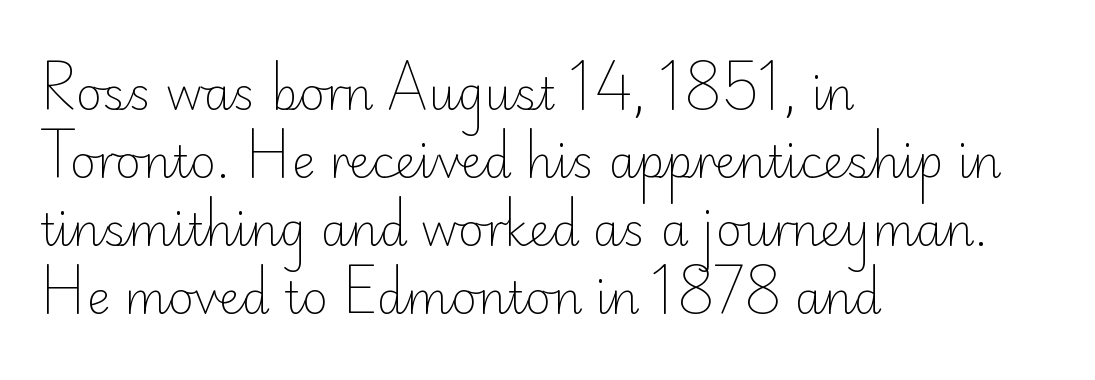
The image shows 45 px light sans-serif type, upright; set left-aligned, normal line spacing (1.51x), normal letter spacing, not underlined; low stroke contrast and a small x-height.
